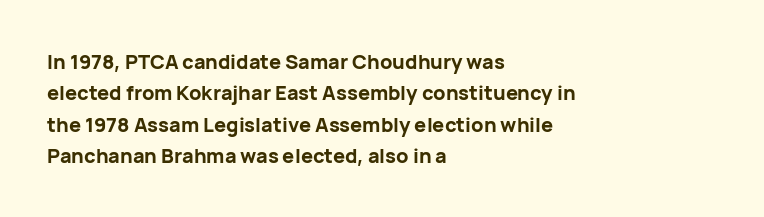
Ascenders rise straight up at ninety degrees. Just letters on the line, the space beneath them empty. Normally led — the rows are evenly, conventionally spaced. Here the glyphs are tracked normally, forming tight word shapes. The characters look thick and weighty, a clear bold.
